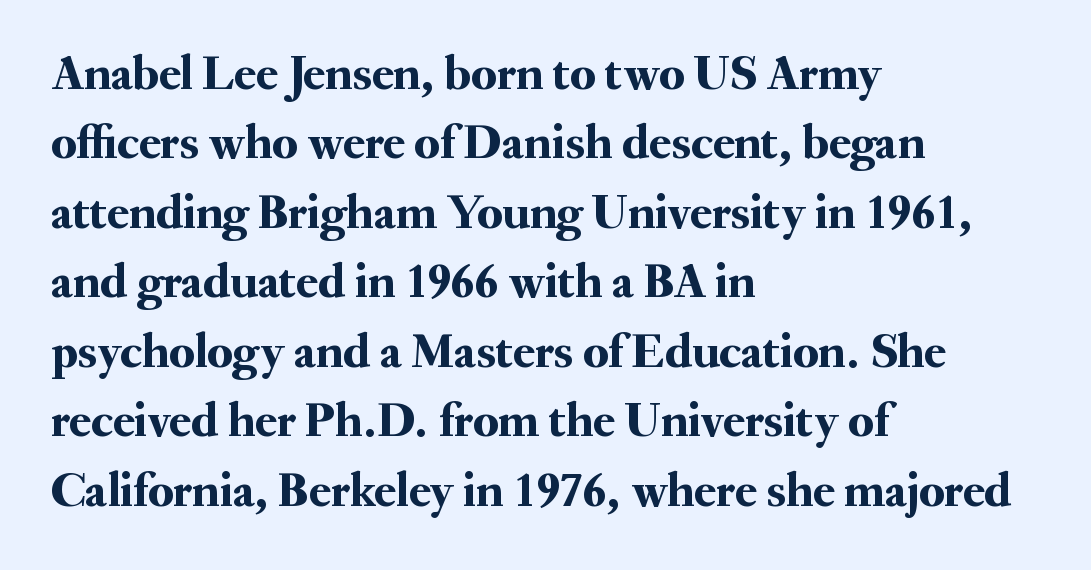
The space between consecutive lines is moderate. Characters follow at the spacing the type designer built in. Old-style or modern, the face here clearly has serifs. In terms of posture, this sample is upright. Where is the straight margin? On the left. Varying glyph widths throughout — classic text-font behaviour.
